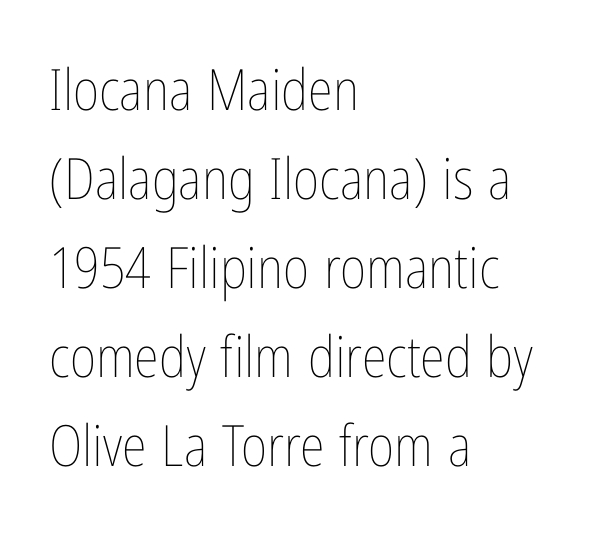
The image shows 57 px thin, condensed type, upright; set left-aligned, normal line spacing (1.56x), normal letter spacing, not underlined; low stroke contrast and a medium x-height.
